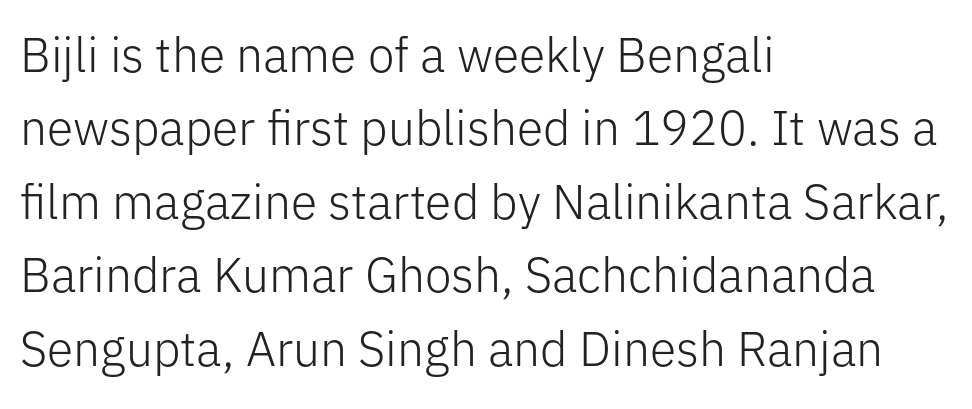
The image shows 48 px light sans-serif type, upright; set left-aligned, normal line spacing (1.53x), normal letter spacing, not underlined; low stroke contrast and a medium x-height.
